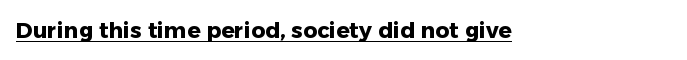
The face used here is rendered with its standard letterfit. These lines were composed using upright roman letters. Strokes here are thick enough to call this a true bold. Is there an underline? Yes — a line sits under the letters.
